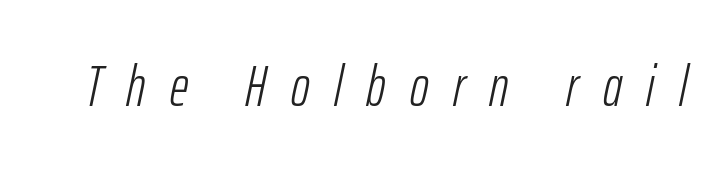
{"italic": "yes", "lean": "right", "slant_degrees": 12, "bold": "no", "weight": "light", "width": "condensed", "stroke_contrast": "low", "x_height": "medium", "monospaced": "no", "underline": "no", "letter_spacing": "wide", "letter_spacing_em": 0.43, "glyph_px": 57}
